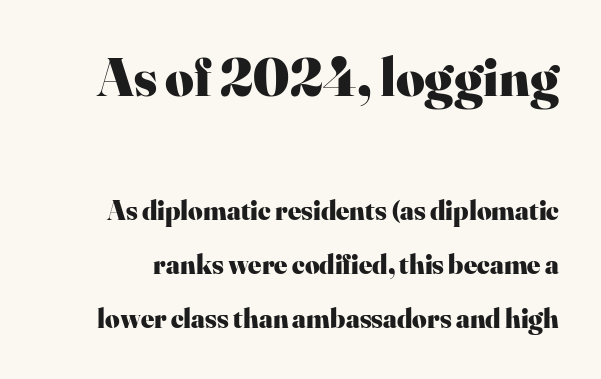
Summary of vertical rhythm: relaxed, with wide interline spacing. To sum up the face: it has serifs. Larger block? The one above; the one below is distinctly smaller. This sample uses an upright cut, with every glyph sitting square on the baseline. This is heavy type, rendered in bold.
